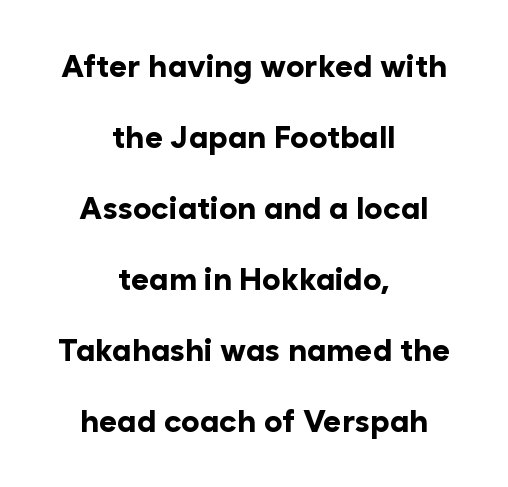
Rendered with straight, roman letterforms. The type family on display is of the sans-serif kind. The font is running at its bold setting. Neither beginnings nor endings align; midpoints do.
